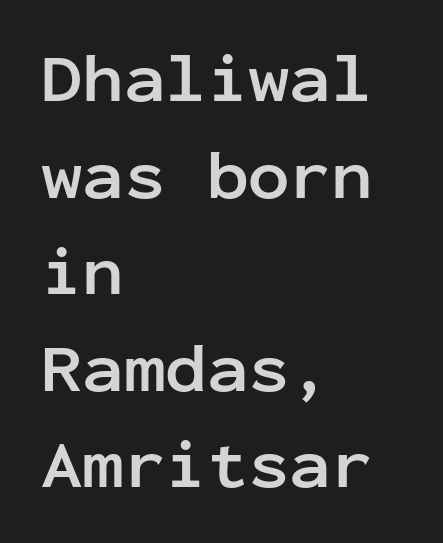
The image shows 69 px semibold sans-serif type, upright, monospaced; set left-aligned, normal line spacing (1.4x), normal letter spacing, not underlined; low stroke contrast and a medium x-height.
